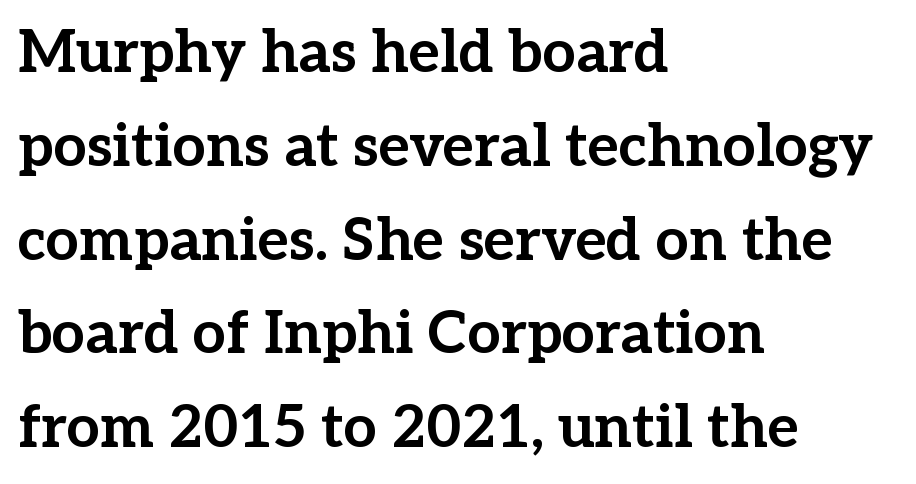
The image shows 59 px bold serif type, upright; set left-aligned, normal line spacing (1.59x), normal letter spacing, not underlined; low stroke contrast and a medium x-height.
